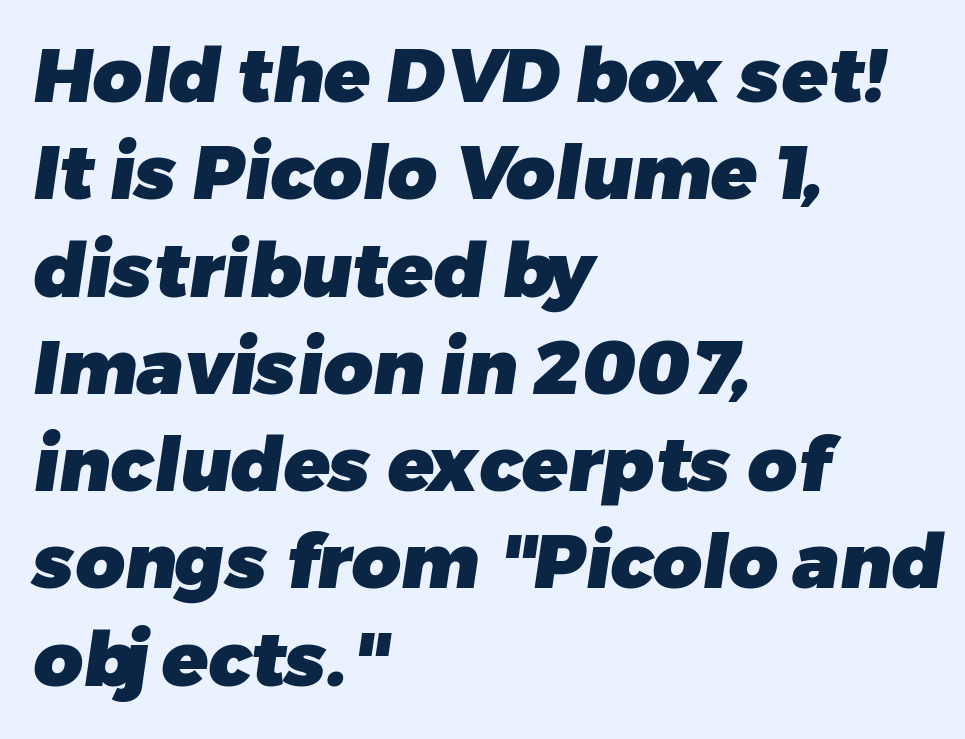
The image shows 76 px heavy sans-serif type; set left-aligned, normal line spacing (1.28x), normal letter spacing, not underlined; low stroke contrast and a medium x-height.
